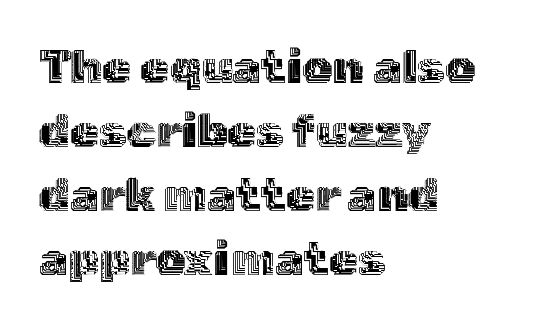
The image shows 47 px text type, upright; set left-aligned, normal line spacing (1.36x), normal letter spacing, not underlined; a medium x-height.
